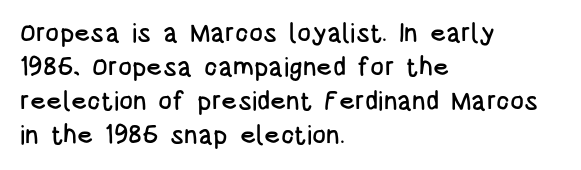
The image shows 26 px text type, upright; set left-aligned, normal line spacing (1.31x), normal letter spacing, not underlined.
